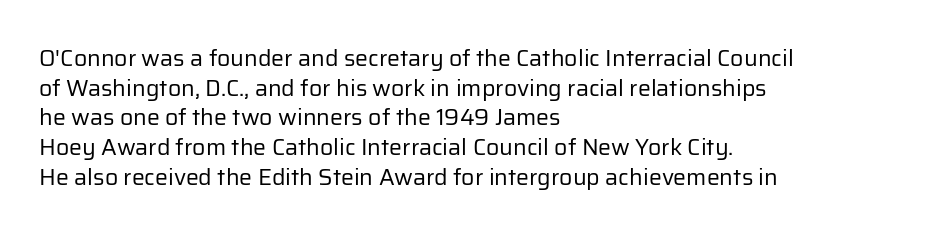
The lines sit at an ordinary, default distance from one another. The rag falls on the right side of this text block. The characters are drawn with everyday or finer stroke widths. Descender tails drop into unmarked territory.
